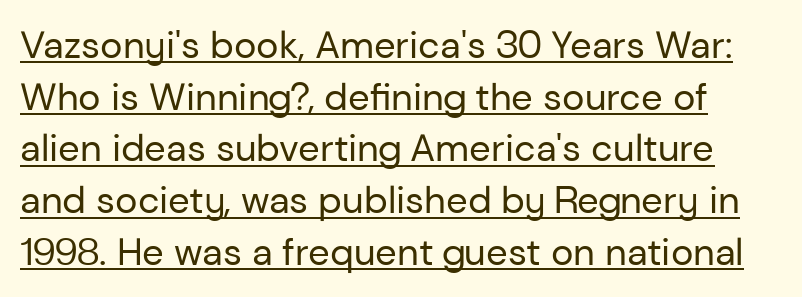
The image shows 38 px regular-weight sans-serif type, upright; set normal line spacing (1.36x), normal letter spacing, underlined; low stroke contrast and a medium x-height.
